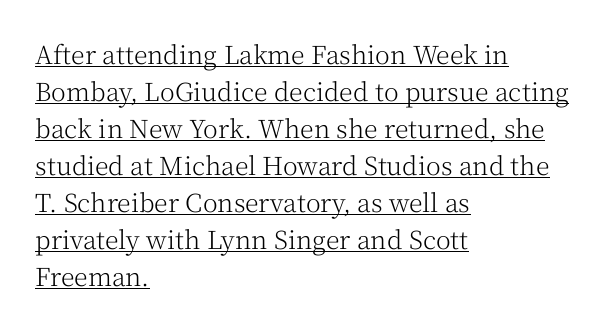
The passage shown is underscored from start to finish. Does the leading feel generous? No, just average. Tracking here is standard; glyphs follow each other at the usual distance. Does the copy run flush right? No — it runs flush left. Italic? Not at all — the glyphs are vertical. Nothing heavy about these letters — not bold at all.
